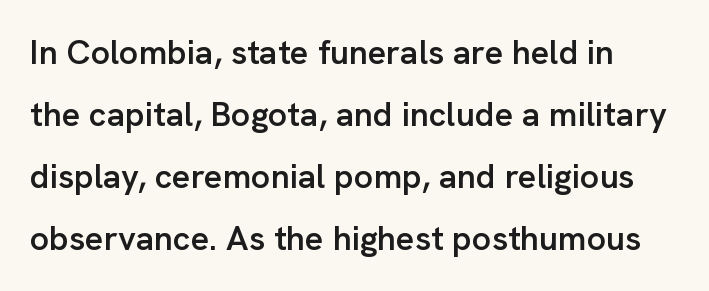
Q: Is the text bold? A: Semi-bold.
Q: Is the text italic (slanted)? A: No, it is upright.
Q: Is the typeface a serif or a sans-serif typeface? A: Sans-serif.
Q: Is the text underlined? A: No.
Q: Is the spacing between letters normal or unusually wide? A: Normal.
Q: Width (condensed, normal, or wide)? A: Normal.
Q: Stroke contrast? A: Low.
Q: x-height? A: Medium.
Q: Monospaced? A: No.
